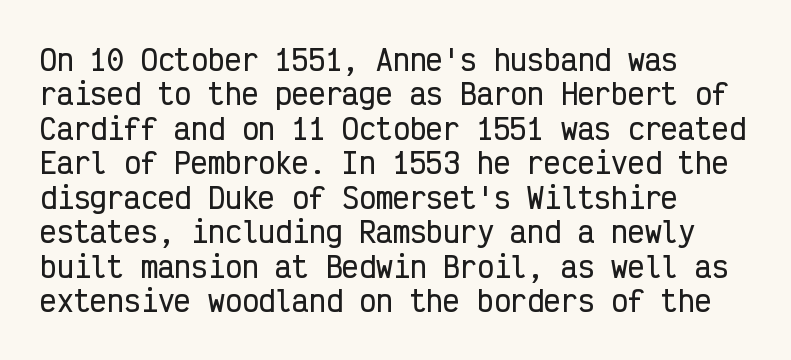
Observe the absence of serifs on each vertical stroke in this sample. Short and long lines alike share a common starting point at left. This is the regular roman posture of the typeface. Here the designer chose a console-style face with uniform glyph widths. The specimen omits any rule beneath the text block's lines. Short note: letters normally spaced.
